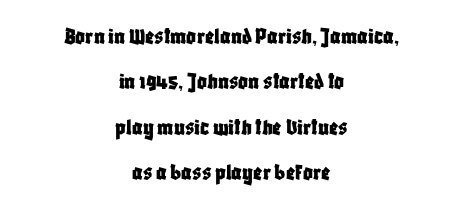
{"italic": "no", "underline": "no", "align": "center", "line_spacing_ratio": 1.89, "letter_spacing": "normal", "letter_spacing_em": 0.0, "glyph_px": 24}
